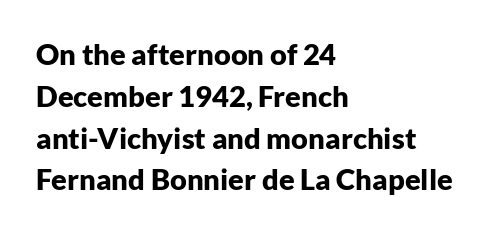
How would I describe the line gaps? Plain and ordinary. These lines are set flush left with a ragged right edge. A clean baseline with only descenders dipping below it. Every letter is thick-stroked: bold, no question.
